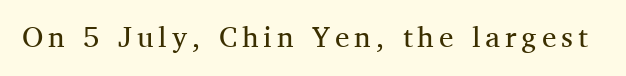
Varying glyph widths throughout — classic text-font behaviour. Type without underlining. Stroke thickness stays within the range of a standard reading face or lighter. This is serif lettering, the kind often seen in printed books.
